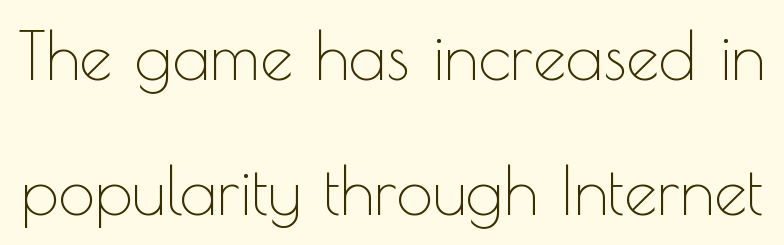
Q: Is the text bold? A: No.
Q: Is the text italic (slanted)? A: No, it is upright.
Q: Is the typeface a serif or a sans-serif typeface? A: Sans-serif.
Q: Is the text underlined? A: No.
Q: Is the spacing between letters normal or unusually wide? A: Normal.
Q: Is the spacing between lines tight, normal or loose? A: Loose.
Q: Width (condensed, normal, or wide)? A: Normal.
Q: x-height? A: Small.
Q: Monospaced? A: No.
